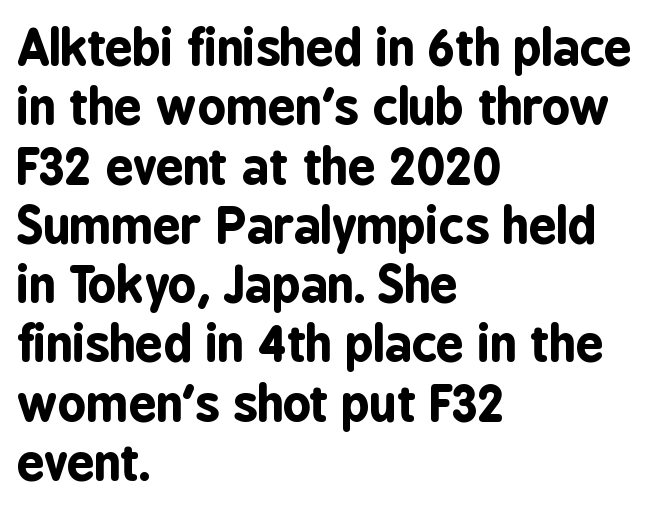
Q: Is the text bold? A: Yes.
Q: Is the text italic (slanted)? A: No, it is upright.
Q: Is the typeface a serif or a sans-serif typeface? A: Sans-serif.
Q: Is the text underlined? A: No.
Q: How is the paragraph aligned? A: Left-aligned.
Q: Is the spacing between letters normal or unusually wide? A: Normal.
Q: Width (condensed, normal, or wide)? A: Condensed.
Q: Stroke contrast? A: Low.
Q: x-height? A: Medium.
Q: Monospaced? A: No.
